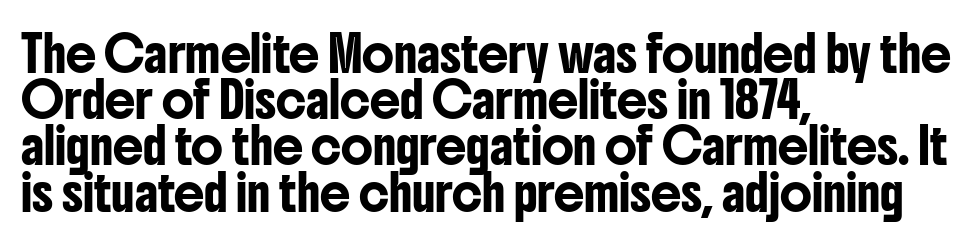
The image shows 34 px condensed sans-serif type, upright; set left-aligned, normal line spacing (1.36x), normal letter spacing, not underlined; low stroke contrast and a medium x-height.
